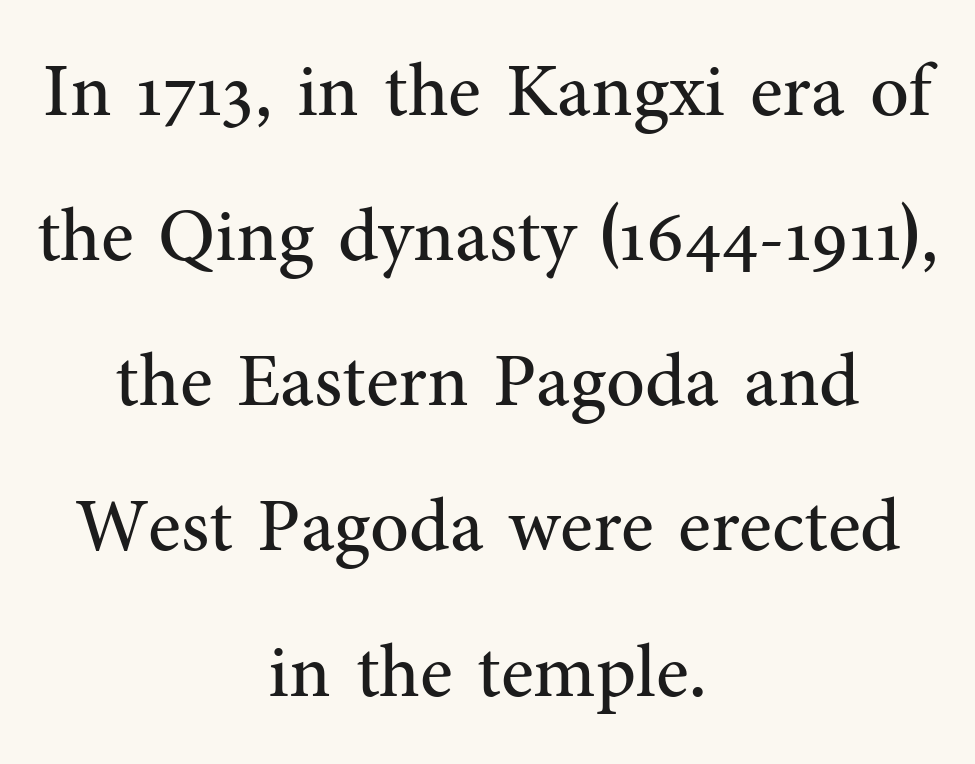
Q: Is the text bold? A: No.
Q: Is the text italic (slanted)? A: No, it is upright.
Q: Is the typeface a serif or a sans-serif typeface? A: Serif.
Q: Is the text underlined? A: No.
Q: How is the paragraph aligned? A: Centered.
Q: Is the spacing between letters normal or unusually wide? A: Normal.
Q: Is the spacing between lines tight, normal or loose? A: Loose.
Q: Width (condensed, normal, or wide)? A: Normal.
Q: Stroke contrast? A: Medium.
Q: x-height? A: Medium.
Q: Monospaced? A: No.
